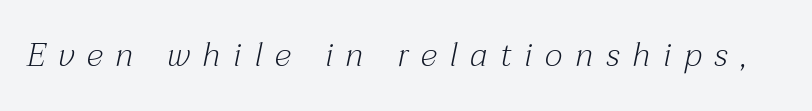
The image shows 33 px light serif type, italic (leaning right); set unusually wide letter spacing (+0.39 em), not underlined; medium stroke contrast and a medium x-height.
